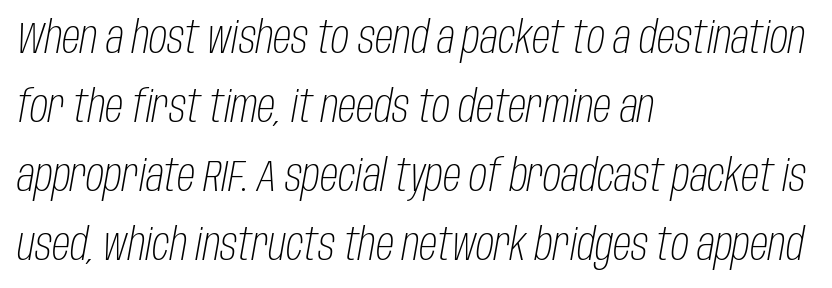
Q: Is the text bold? A: No.
Q: Is the text italic (slanted)? A: Yes, it leans right by about 10 degrees.
Q: Is the text underlined? A: No.
Q: How is the paragraph aligned? A: Left-aligned.
Q: Is the spacing between letters normal or unusually wide? A: Normal.
Q: Is the spacing between lines tight, normal or loose? A: Normal.
Q: Width (condensed, normal, or wide)? A: Condensed.
Q: Stroke contrast? A: Low.
Q: x-height? A: Large.
Q: Monospaced? A: No.
